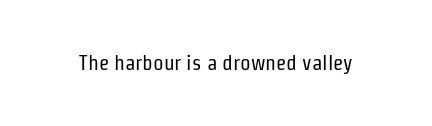
Q: Is the text bold? A: No.
Q: Is the text italic (slanted)? A: No, it is upright.
Q: Is the text underlined? A: No.
Q: Is the spacing between letters normal or unusually wide? A: Normal.
